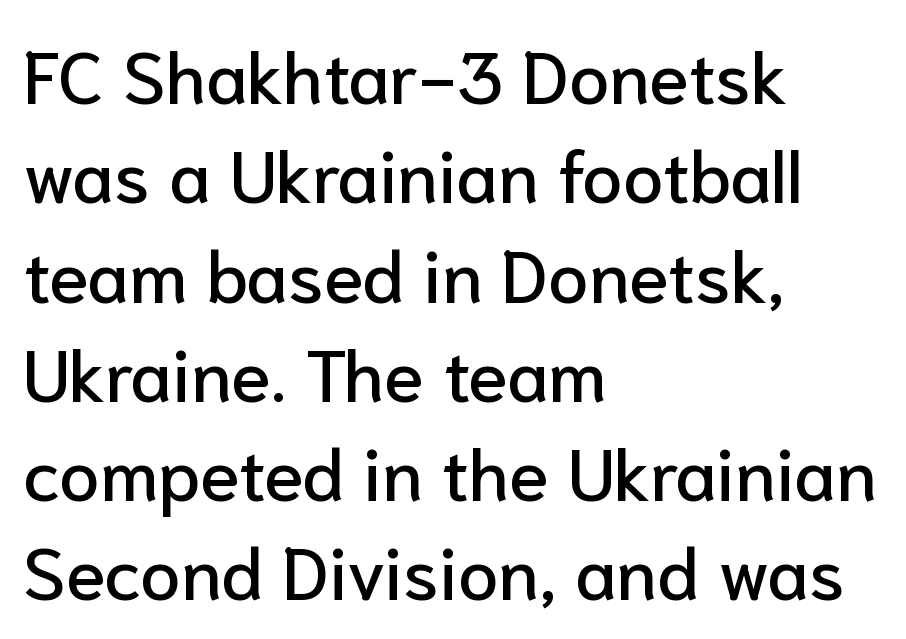
{"serif": "no", "italic": "no", "width": "normal", "stroke_contrast": "low", "x_height": "medium", "monospaced": "no", "underline": "no", "align": "left", "line_spacing": "normal", "line_spacing_ratio": 1.36, "letter_spacing": "normal", "letter_spacing_em": 0.0, "glyph_px": 73}
